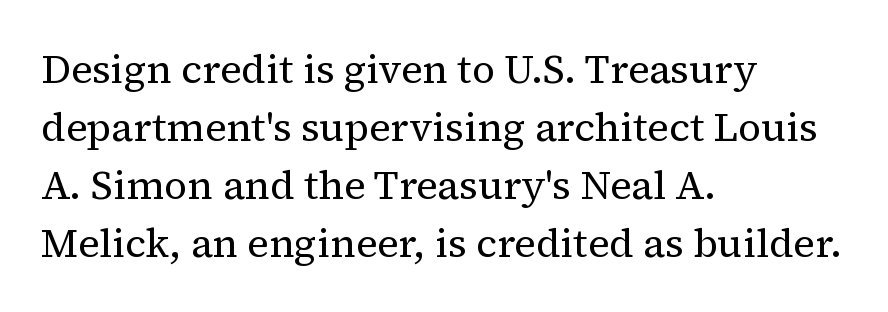
{"serif": "yes", "italic": "no", "bold": "no", "weight": "regular", "width": "normal", "stroke_contrast": "medium", "x_height": "medium", "monospaced": "no", "underline": "no", "align": "left", "line_spacing": "normal", "line_spacing_ratio": 1.45, "letter_spacing": "normal", "letter_spacing_em": 0.0, "glyph_px": 40}
